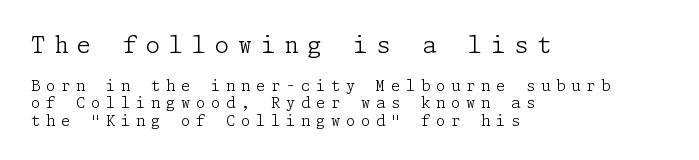
{"italic": "no", "bold": "no", "underline": "no", "align": "left", "line_spacing_ratio": 1.16, "letter_spacing": "wide", "letter_spacing_em": 0.38, "larger_block": "first", "size_ratio": 1.53, "glyph_px": 23}
